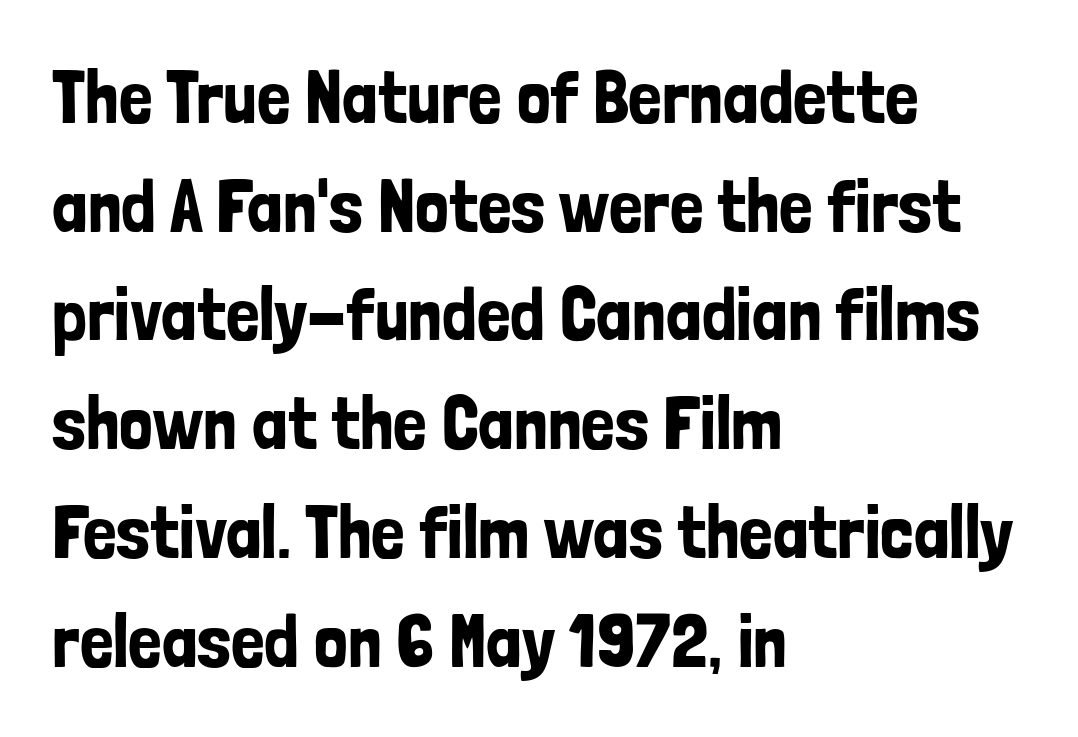
A typesetter would label this face a sans. A typesetter would mark this as roman, not italic. Does extra space separate the letters? No, they use regular spacing. Horizontally, the lines are justified to the leading edge only.
